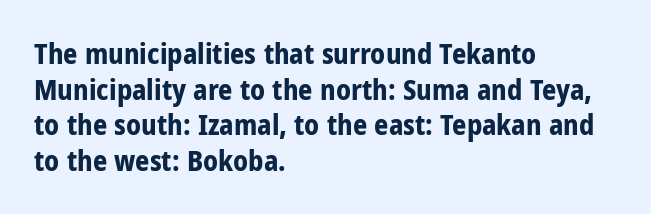
Rendered with straight, roman letterforms. A typesetter would label this face a sans. Thick stems and heavy bowls — unmistakably bold. The line-height multiplier appears to be the usual default.
